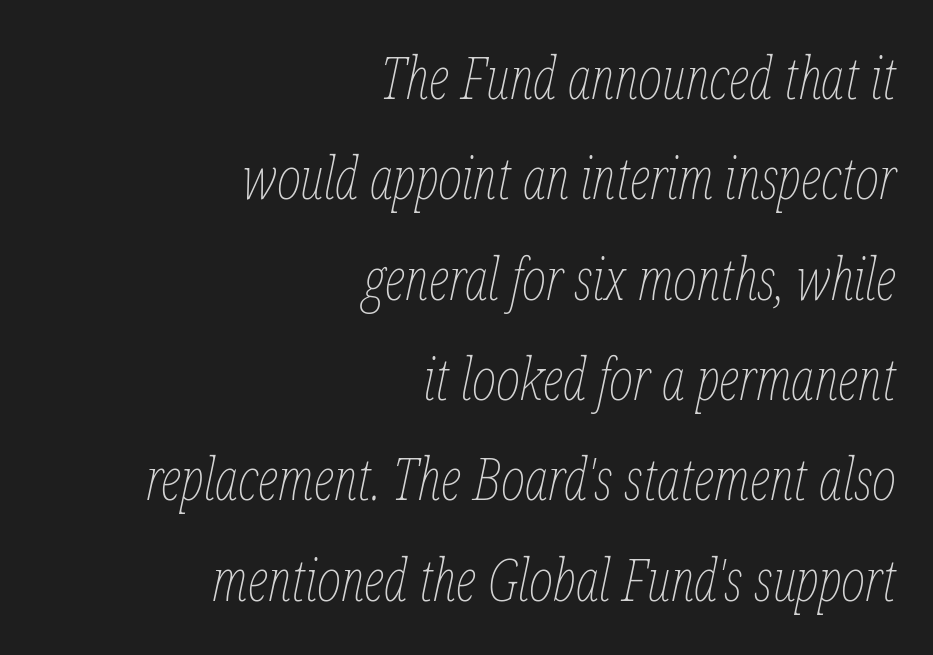
The image shows 58 px thin, condensed type, italic (leaning right); set right-aligned, line spacing 1.73x, normal letter spacing, not underlined; low stroke contrast and a medium x-height.
